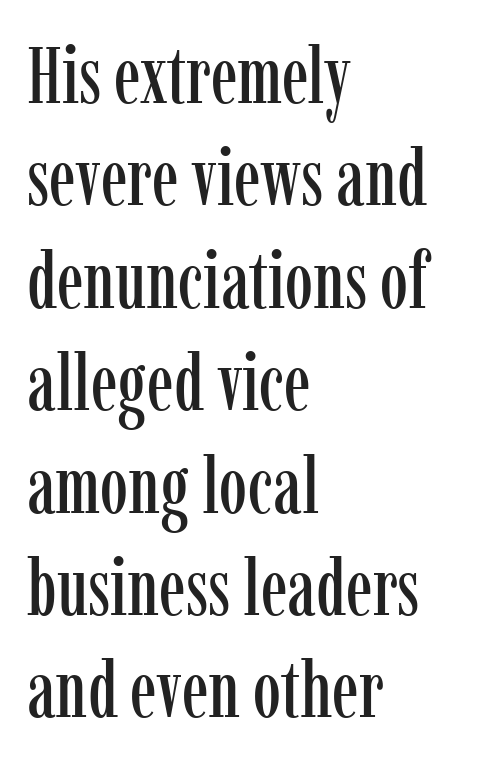
{"serif": "yes", "italic": "no", "width": "condensed", "stroke_contrast": "low", "x_height": "medium", "monospaced": "no", "underline": "no", "align": "left", "line_spacing": "normal", "line_spacing_ratio": 1.28, "letter_spacing": "normal", "letter_spacing_em": 0.0, "glyph_px": 80}
